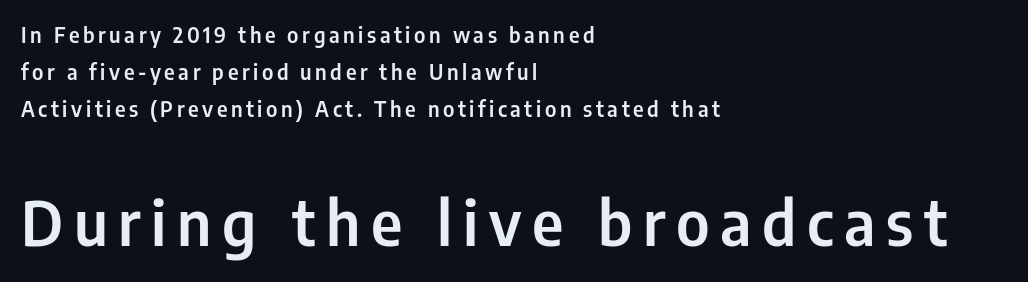
Q: Is the text italic (slanted)? A: No, it is upright.
Q: Is the typeface a serif or a sans-serif typeface? A: Sans-serif.
Q: Is the text underlined? A: No.
Q: How is the paragraph aligned? A: Left-aligned.
Q: Which block of text is set in a larger size, the first (top) or the second (bottom)? A: The second (bottom) one.
Q: Width (condensed, normal, or wide)? A: Condensed.
Q: Stroke contrast? A: Low.
Q: x-height? A: Medium.
Q: Monospaced? A: No.
